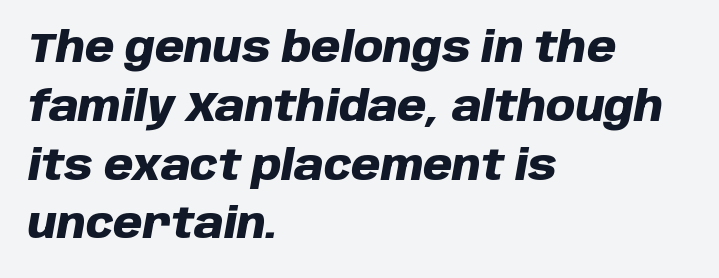
Q: Is the text bold? A: Yes.
Q: Is the text italic (slanted)? A: Yes, it leans right by about 10 degrees.
Q: Is the text underlined? A: No.
Q: How is the paragraph aligned? A: Left-aligned.
Q: Is the spacing between letters normal or unusually wide? A: Normal.
Q: Is the spacing between lines tight, normal or loose? A: Normal.
Q: Width (condensed, normal, or wide)? A: Normal.
Q: Stroke contrast? A: Low.
Q: x-height? A: Large.
Q: Monospaced? A: No.
